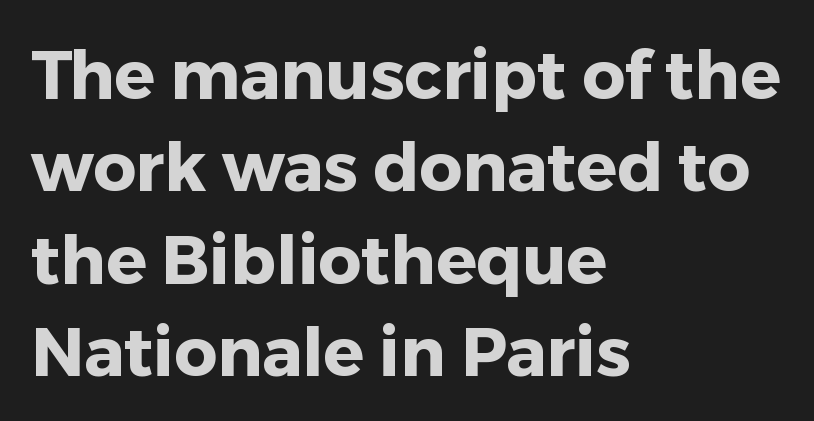
No extra tracking has been applied to these lines. Regarding leading, the lines here are spaced in the standard way. This sample has the flowing, uneven cadence of proportional lettering. Glance below the letters and you will spot only blank space.
